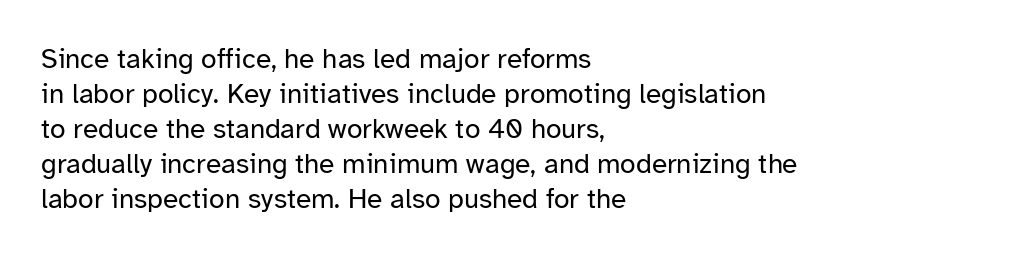
Q: Is the text bold? A: No.
Q: Is the text italic (slanted)? A: No, it is upright.
Q: Is the typeface a serif or a sans-serif typeface? A: Sans-serif.
Q: Is the text underlined? A: No.
Q: How is the paragraph aligned? A: Left-aligned.
Q: Is the spacing between letters normal or unusually wide? A: Normal.
Q: Is the spacing between lines tight, normal or loose? A: Normal.
Q: Width (condensed, normal, or wide)? A: Normal.
Q: Stroke contrast? A: Low.
Q: x-height? A: Medium.
Q: Monospaced? A: No.
